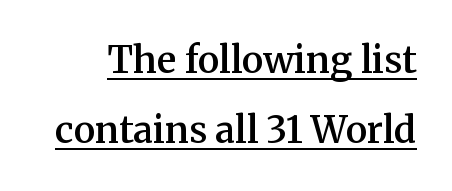
{"serif": "yes", "italic": "no", "bold": "semi", "weight": "semibold", "width": "normal", "stroke_contrast": "medium", "x_height": "medium", "monospaced": "no", "underline": "yes", "line_spacing": "loose", "line_spacing_ratio": 1.9, "letter_spacing": "normal", "letter_spacing_em": 0.0, "glyph_px": 37}
